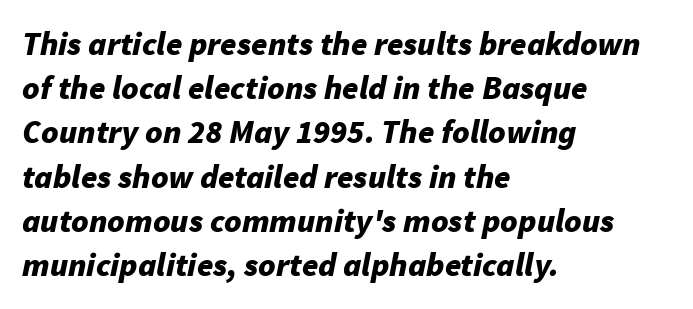
The image shows 33 px bold type, italic (leaning right); set left-aligned, normal line spacing (1.34x), normal letter spacing, not underlined; low stroke contrast and a medium x-height.
